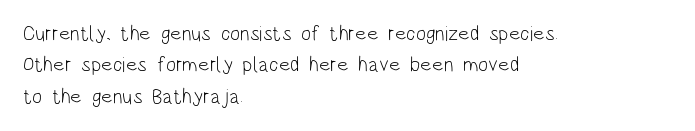
The image shows 21 px text type, upright; set left-aligned, normal line spacing (1.5x), normal letter spacing, not underlined.
